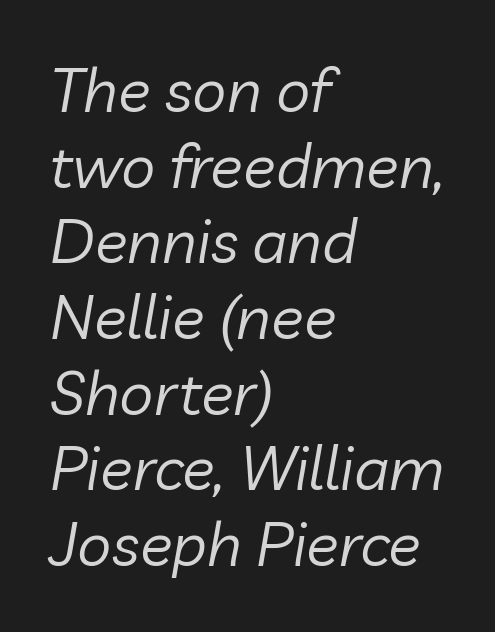
Q: Is the text bold? A: No.
Q: Is the text italic (slanted)? A: Yes, it leans right by about 10 degrees.
Q: Is the text underlined? A: No.
Q: How is the paragraph aligned? A: Left-aligned.
Q: Is the spacing between letters normal or unusually wide? A: Normal.
Q: Width (condensed, normal, or wide)? A: Normal.
Q: Stroke contrast? A: Low.
Q: x-height? A: Medium.
Q: Monospaced? A: No.
